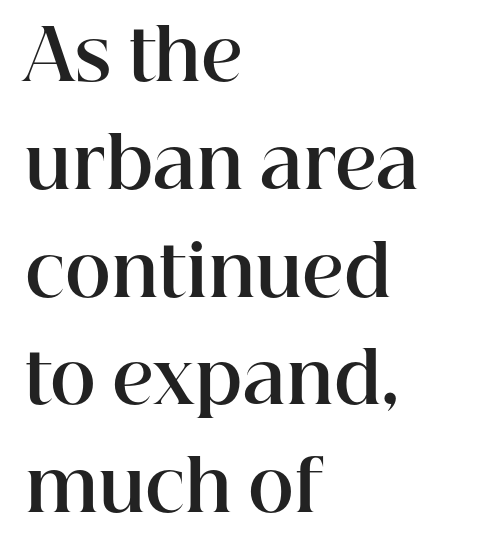
{"serif": "yes", "italic": "no", "bold": "yes", "weight": "bold", "width": "normal", "stroke_contrast": "high", "x_height": "medium", "monospaced": "no", "underline": "no", "align": "left", "line_spacing": "normal", "line_spacing_ratio": 1.54, "letter_spacing": "normal", "letter_spacing_em": 0.0, "glyph_px": 70}
